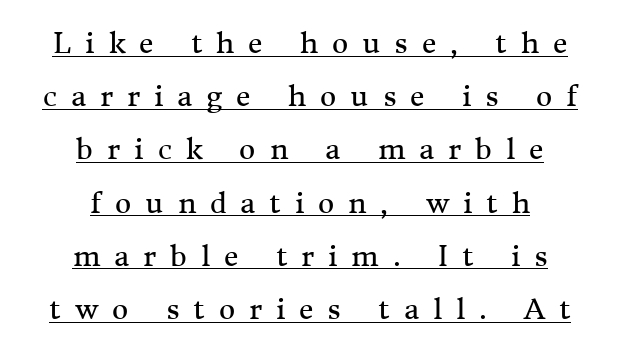
The type sits square on the baseline with zero lean. The weight tops out at a normal text grade. You could not count columns in this text — the font is proportionally spaced. You can see a thin bar hugging the bottom of the glyphs. Casual observation: everything's sitting right in the middle. The letters carry serifs — small finishing strokes at the ends of their stems.
